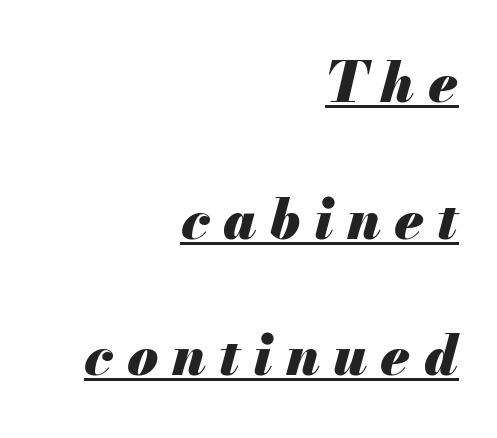
The image shows 56 px heavy type, italic (leaning right); set right-aligned, loose line spacing (2.44x), unusually wide letter spacing (+0.24 em), underlined; medium stroke contrast and a small x-height.
